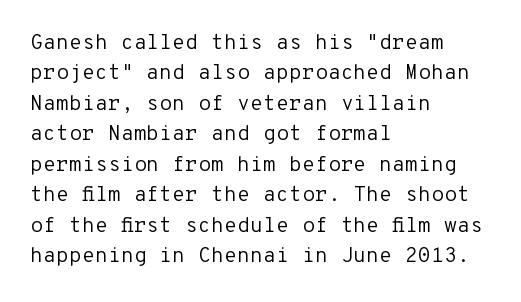
The image shows 21 px text type, upright; set left-aligned, normal line spacing (1.45x), normal letter spacing, not underlined.
